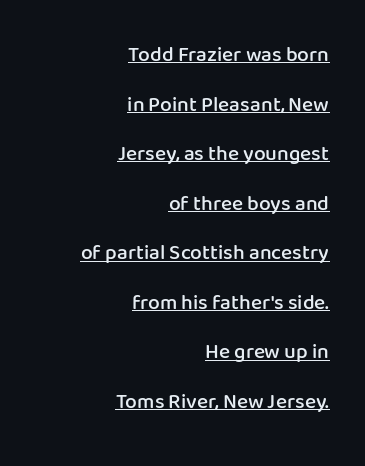
Q: Is the text bold? A: Semi-bold.
Q: Is the text italic (slanted)? A: No, it is upright.
Q: Is the text underlined? A: Yes.
Q: How is the paragraph aligned? A: Right-aligned.
Q: Is the spacing between letters normal or unusually wide? A: Normal.
Q: Is the spacing between lines tight, normal or loose? A: Loose.
